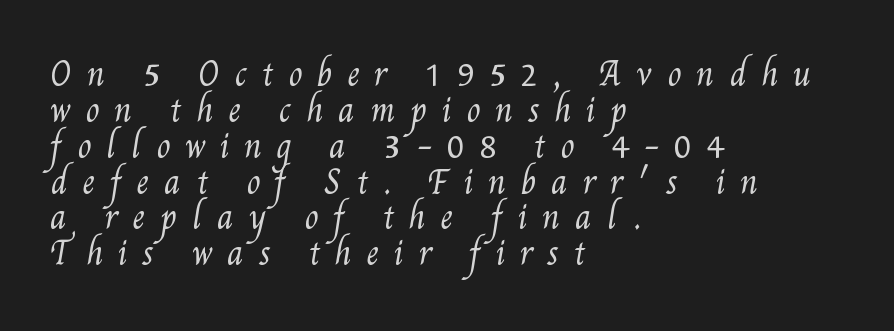
This rendering features lettering with no underline. The passage shown is typed in a proportional face where columns would drift. Baseline-to-baseline distance is barely more than the letter height. The typesetting does not lean heavy: it is not bold. There is plenty of visible air inserted between adjacent glyphs. These lines are set flush left with a ragged right edge.
